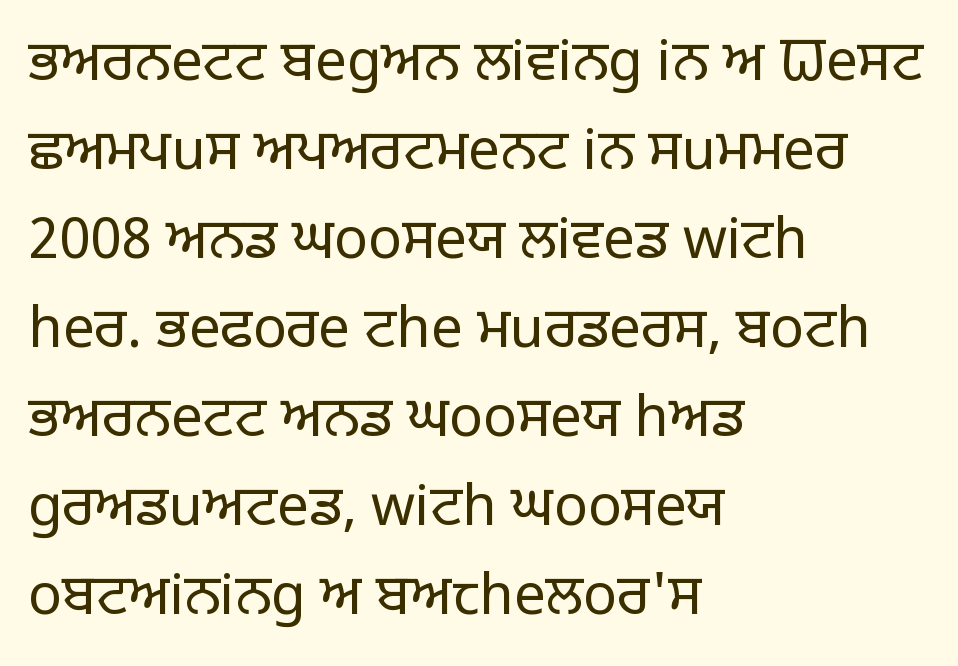
{"serif": "no", "italic": "no", "bold": "no", "weight": "light", "width": "normal", "stroke_contrast": "low", "x_height": "large", "monospaced": "no", "underline": "no", "align": "left", "line_spacing": "normal", "line_spacing_ratio": 1.59, "letter_spacing": "normal", "letter_spacing_em": 0.0, "glyph_px": 56}
